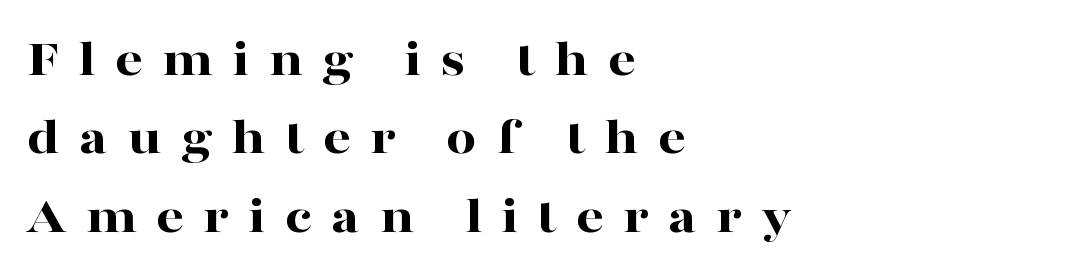
Q: Is the text bold? A: Yes.
Q: Is the text italic (slanted)? A: No, it is upright.
Q: Is the typeface a serif or a sans-serif typeface? A: Serif.
Q: Is the text underlined? A: No.
Q: How is the paragraph aligned? A: Left-aligned.
Q: Is the spacing between letters normal or unusually wide? A: Unusually wide.
Q: Is the spacing between lines tight, normal or loose? A: Normal.
Q: Width (condensed, normal, or wide)? A: Wide.
Q: Stroke contrast? A: High.
Q: x-height? A: Medium.
Q: Monospaced? A: No.
